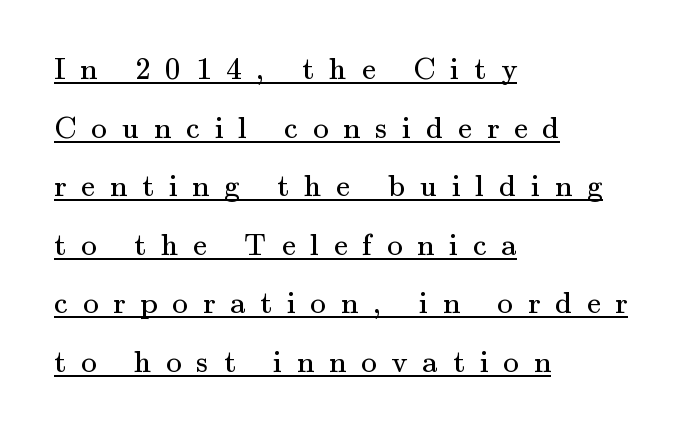
{"serif": "yes", "italic": "no", "bold": "no", "weight": "regular", "width": "normal", "stroke_contrast": "medium", "x_height": "small", "monospaced": "no", "underline": "yes", "align": "left", "line_spacing_ratio": 1.89, "letter_spacing": "wide", "letter_spacing_em": 0.48, "glyph_px": 31}
